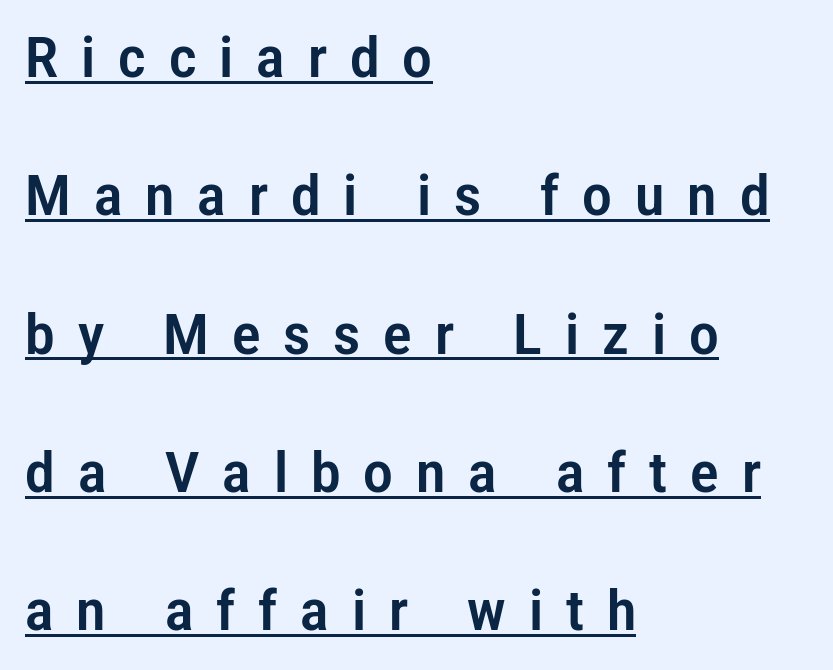
The image shows 56 px condensed sans-serif type, upright; set left-aligned, loose line spacing (2.47x), unusually wide letter spacing (+0.41 em), underlined; low stroke contrast and a medium x-height.
